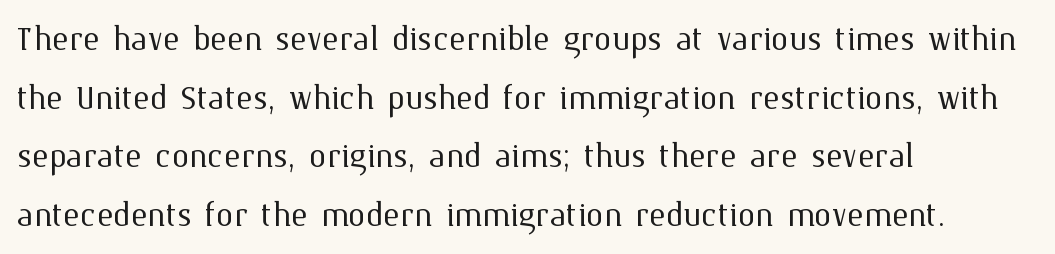
Q: Is the text bold? A: No.
Q: Is the text italic (slanted)? A: No, it is upright.
Q: Is the text underlined? A: No.
Q: How is the paragraph aligned? A: Left-aligned.
Q: Is the spacing between letters normal or unusually wide? A: Normal.
Q: Is the spacing between lines tight, normal or loose? A: Normal.
Q: Width (condensed, normal, or wide)? A: Normal.
Q: Stroke contrast? A: Medium.
Q: x-height? A: Medium.
Q: Monospaced? A: No.
